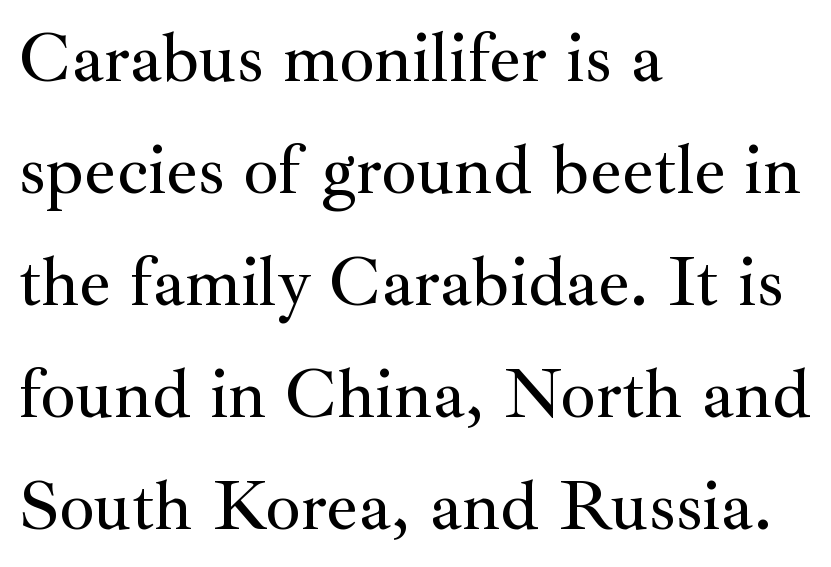
Horizontally, the lines are justified to the leading edge only. The typeface chosen for these lines features serifs. If you drew a line through each stem, it would be perfectly vertical. Students, observe: this is what conventionally led text looks like. A typesetter would call this zero additional tracking. Think of a printed novel: that variable character pitch is what you see here.
